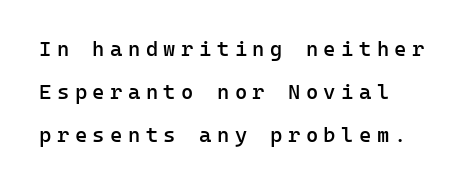
The image shows 21 px text type, upright; set loose line spacing (2.05x), unusually wide letter spacing (+0.26 em), not underlined.
